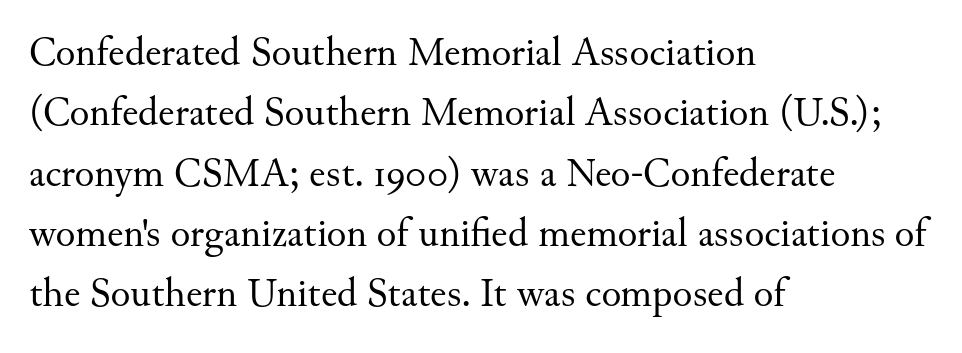
{"serif": "yes", "italic": "no", "bold": "no", "weight": "regular", "width": "normal", "stroke_contrast": "medium", "x_height": "small", "monospaced": "no", "underline": "no", "align": "left", "line_spacing": "normal", "line_spacing_ratio": 1.47, "letter_spacing": "normal", "letter_spacing_em": 0.0, "glyph_px": 41}
